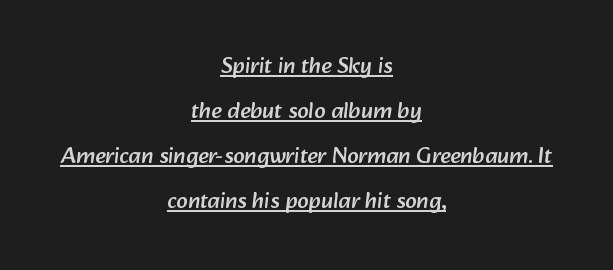
Q: Is the text underlined? A: Yes.
Q: How is the paragraph aligned? A: Centered.
Q: Is the spacing between letters normal or unusually wide? A: Normal.
Q: Is the spacing between lines tight, normal or loose? A: Loose.
